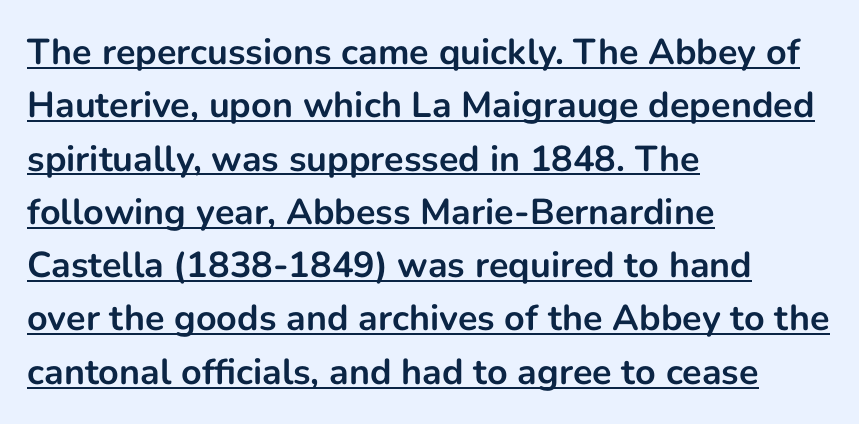
The image shows 36 px bold sans-serif type, upright; set left-aligned, normal line spacing (1.48x), normal letter spacing, underlined; low stroke contrast and a medium x-height.
